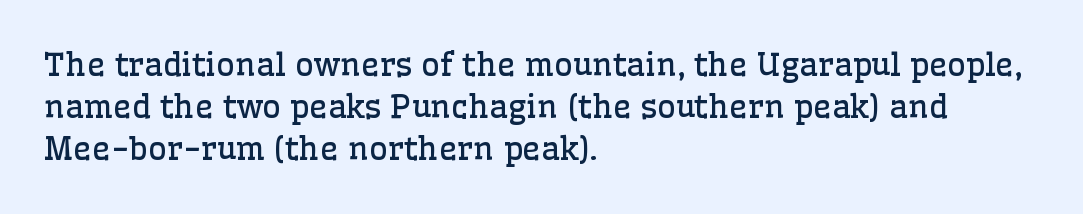
Caption: standard tracking, unaltered. Rendered with straight, roman letterforms. The lines in this sample share a left origin and differ only in where they stop. Students, observe: this is what conventionally led text looks like.
